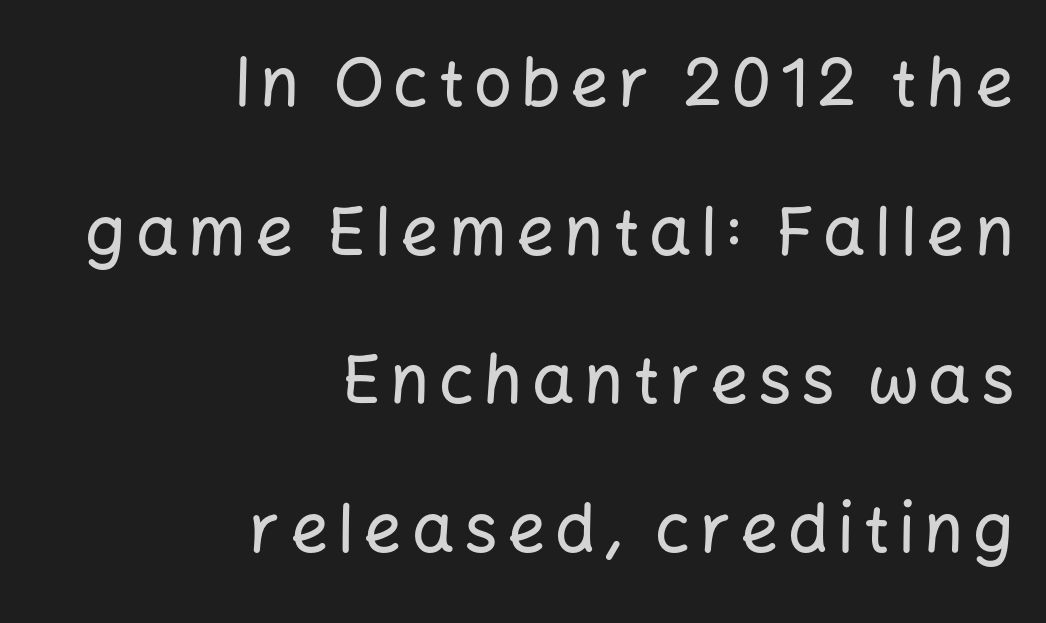
Q: Is the text italic (slanted)? A: No, it is upright.
Q: Is the typeface a serif or a sans-serif typeface? A: Sans-serif.
Q: Is the text underlined? A: No.
Q: How is the paragraph aligned? A: Right-aligned.
Q: Is the spacing between lines tight, normal or loose? A: Loose.
Q: Width (condensed, normal, or wide)? A: Normal.
Q: Stroke contrast? A: Low.
Q: x-height? A: Medium.
Q: Monospaced? A: No.
